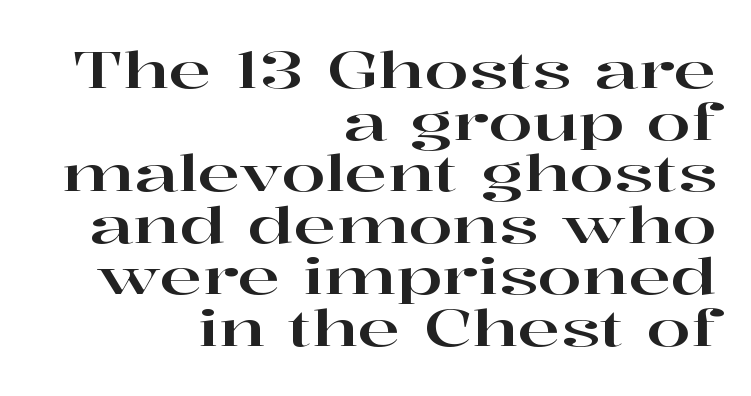
The image shows 51 px wide serif type, upright; set right-aligned, tight line spacing (1.01x), normal letter spacing, not underlined; high stroke contrast and a medium x-height.
